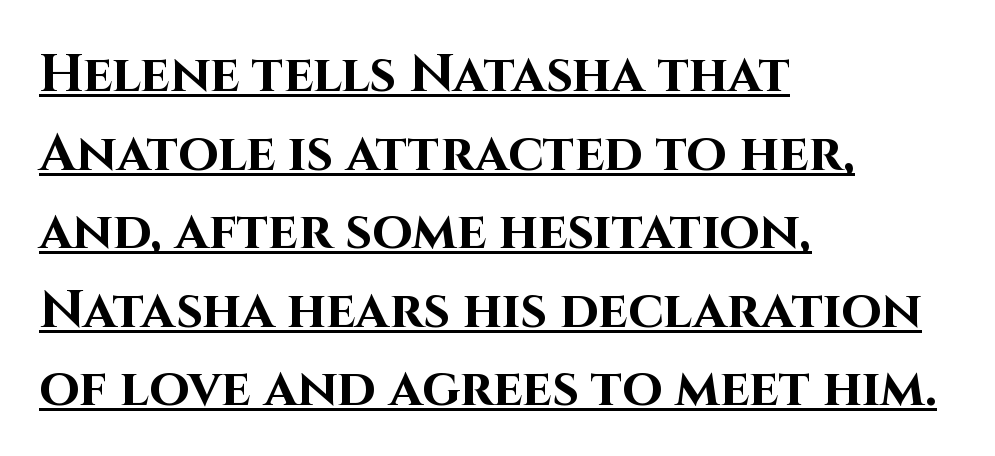
Q: Is the text bold? A: Yes.
Q: Is the text italic (slanted)? A: No, it is upright.
Q: Is the typeface a serif or a sans-serif typeface? A: Sans-serif.
Q: Is the text underlined? A: Yes.
Q: How is the paragraph aligned? A: Left-aligned.
Q: Is the spacing between letters normal or unusually wide? A: Normal.
Q: Is the spacing between lines tight, normal or loose? A: Normal.
Q: Width (condensed, normal, or wide)? A: Normal.
Q: Stroke contrast? A: High.
Q: x-height? A: Large.
Q: Monospaced? A: No.
